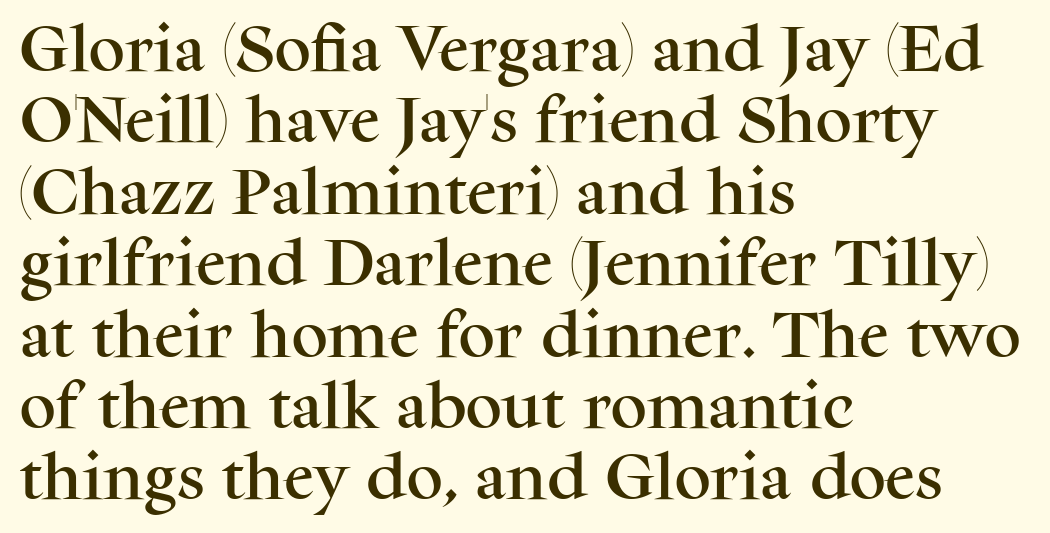
The image shows 51 px serif type, upright; set left-aligned, normal line spacing (1.4x), normal letter spacing, not underlined; medium stroke contrast and a medium x-height.
